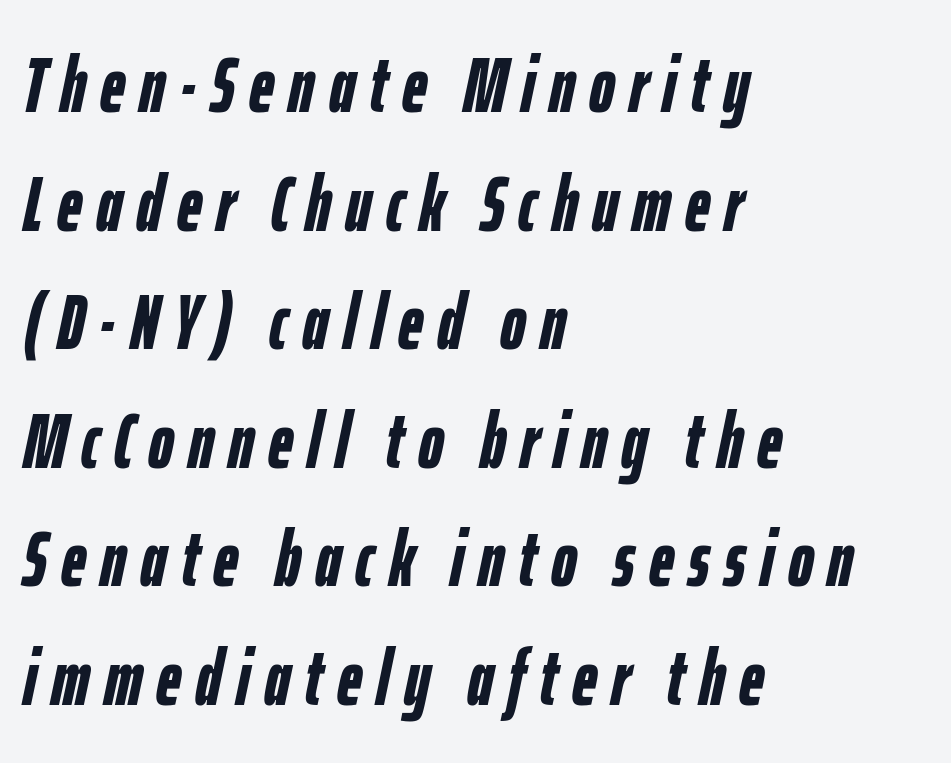
{"italic": "yes", "lean": "right", "slant_degrees": 12, "bold": "yes", "weight": "semibold", "width": "condensed", "stroke_contrast": "low", "x_height": "medium", "monospaced": "no", "underline": "no", "align": "left", "line_spacing": "normal", "line_spacing_ratio": 1.52, "glyph_px": 78}
